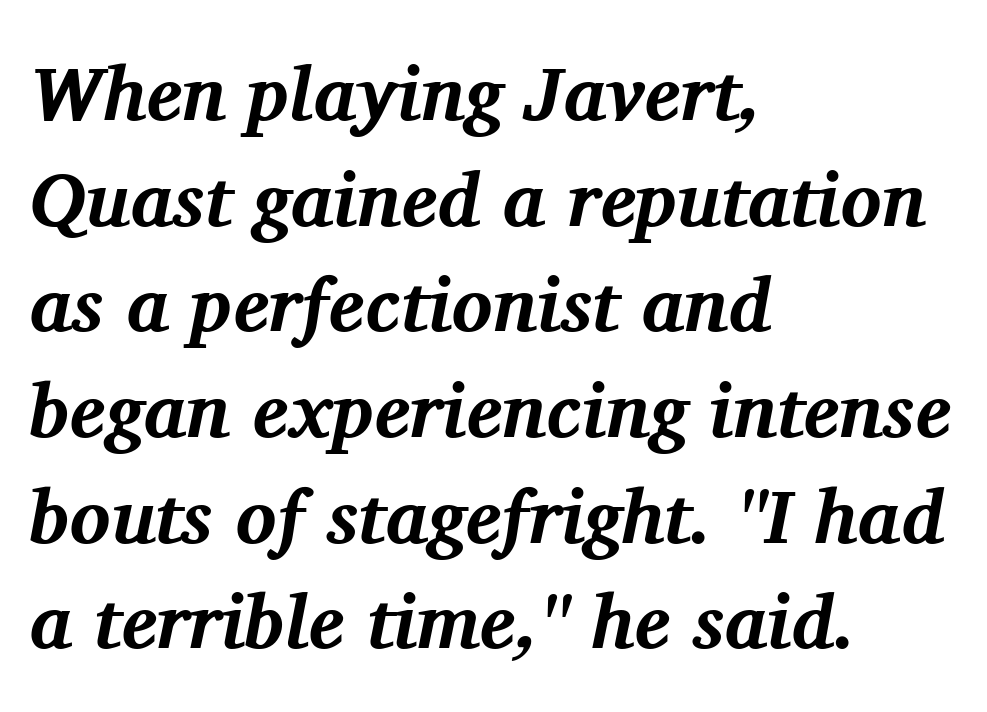
Q: Is the text bold? A: Yes.
Q: Is the text italic (slanted)? A: Yes, it leans right by about 11 degrees.
Q: Is the typeface a serif or a sans-serif typeface? A: Serif.
Q: Is the text underlined? A: No.
Q: How is the paragraph aligned? A: Left-aligned.
Q: Is the spacing between letters normal or unusually wide? A: Normal.
Q: Is the spacing between lines tight, normal or loose? A: Normal.
Q: Width (condensed, normal, or wide)? A: Normal.
Q: Stroke contrast? A: Medium.
Q: x-height? A: Medium.
Q: Monospaced? A: No.
